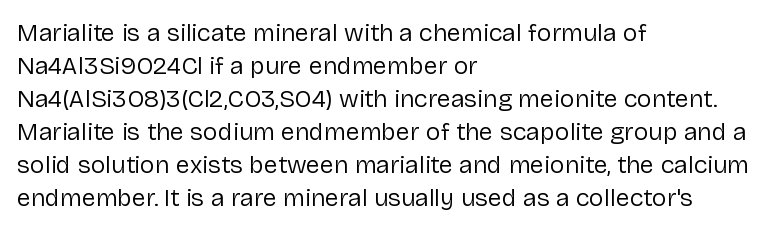
{"italic": "no", "bold": "no", "underline": "no", "align": "left", "line_spacing": "normal", "line_spacing_ratio": 1.32, "letter_spacing": "normal", "letter_spacing_em": 0.0, "glyph_px": 25}
